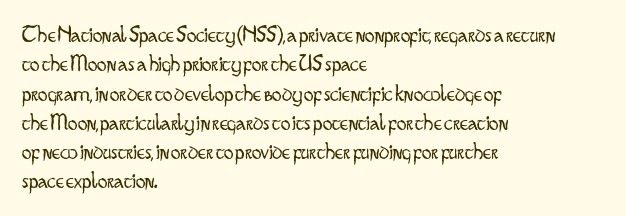
Q: Is the text bold? A: No.
Q: Is the text italic (slanted)? A: No, it is upright.
Q: Is the text underlined? A: No.
Q: How is the paragraph aligned? A: Left-aligned.
Q: Is the spacing between letters normal or unusually wide? A: Normal.
